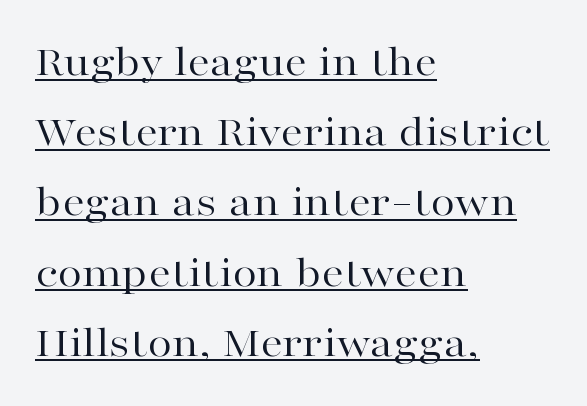
{"serif": "yes", "italic": "no", "bold": "no", "weight": "regular", "width": "wide", "stroke_contrast": "high", "x_height": "medium", "monospaced": "no", "underline": "yes", "align": "left", "line_spacing": "normal", "line_spacing_ratio": 1.56, "letter_spacing": "normal", "letter_spacing_em": 0.0, "glyph_px": 45}
